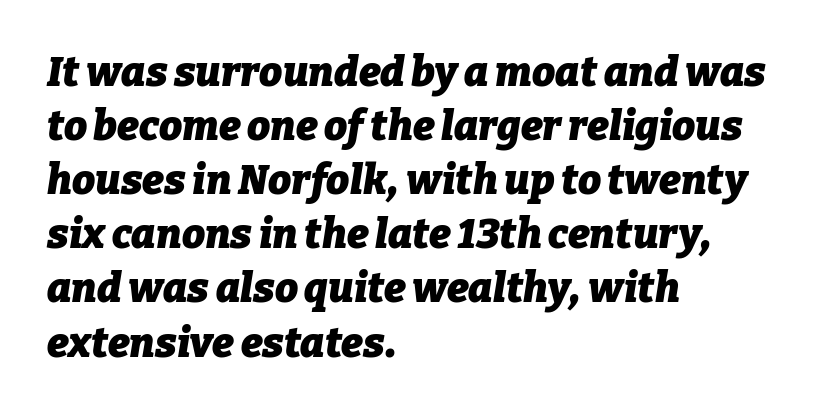
Q: Is the text bold? A: Yes.
Q: Is the text italic (slanted)? A: Yes, it leans right by about 9 degrees.
Q: Is the text underlined? A: No.
Q: How is the paragraph aligned? A: Left-aligned.
Q: Is the spacing between letters normal or unusually wide? A: Normal.
Q: Is the spacing between lines tight, normal or loose? A: Normal.
Q: Width (condensed, normal, or wide)? A: Normal.
Q: Stroke contrast? A: Low.
Q: x-height? A: Medium.
Q: Monospaced? A: No.
